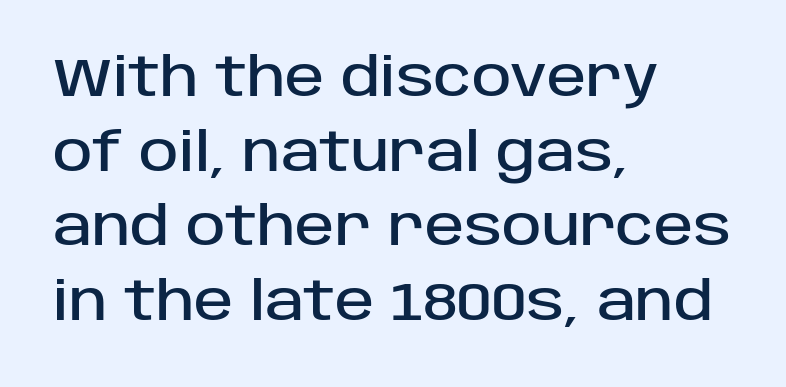
Q: Is the text italic (slanted)? A: No, it is upright.
Q: Is the typeface a serif or a sans-serif typeface? A: Sans-serif.
Q: Is the text underlined? A: No.
Q: How is the paragraph aligned? A: Left-aligned.
Q: Is the spacing between letters normal or unusually wide? A: Normal.
Q: Is the spacing between lines tight, normal or loose? A: Normal.
Q: Width (condensed, normal, or wide)? A: Normal.
Q: Stroke contrast? A: Low.
Q: x-height? A: Large.
Q: Monospaced? A: No.
